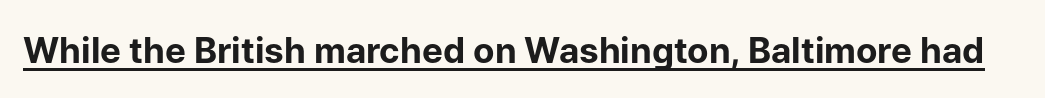
The image shows 35 px bold sans-serif type, upright; set normal letter spacing, underlined; low stroke contrast and a medium x-height.
